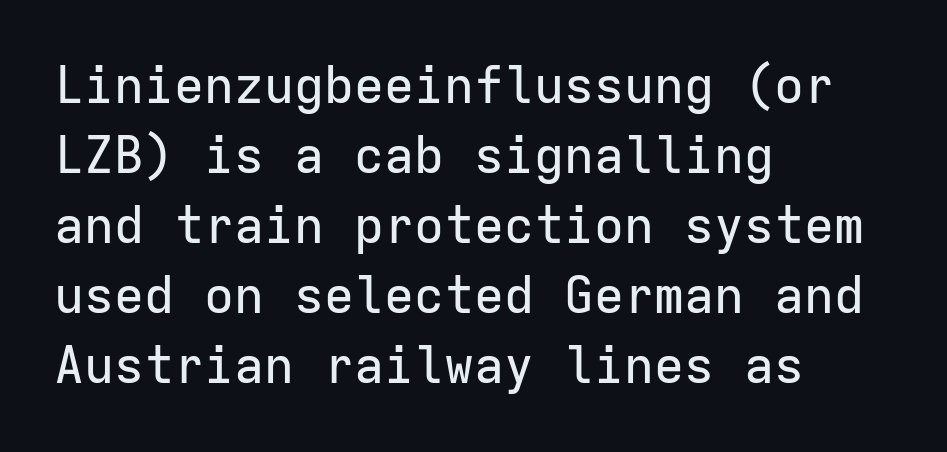
{"serif": "no", "italic": "no", "width": "normal", "stroke_contrast": "low", "x_height": "medium", "monospaced": "yes", "underline": "no", "align": "left", "line_spacing": "normal", "line_spacing_ratio": 1.4, "letter_spacing": "normal", "letter_spacing_em": 0.0, "glyph_px": 50}
